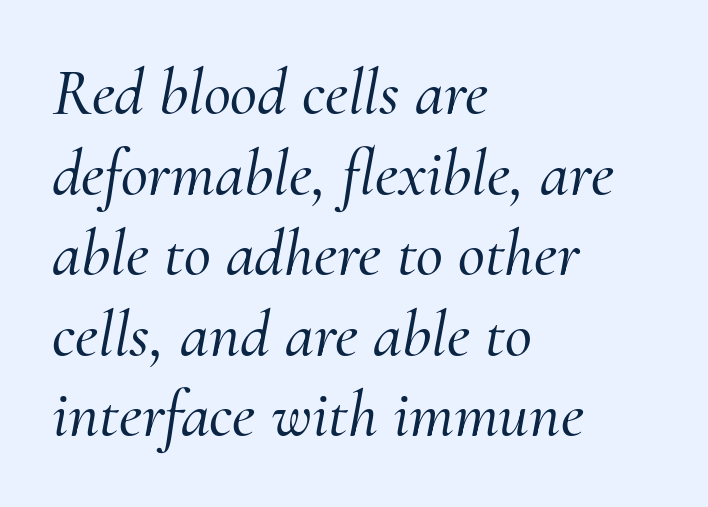
Examine the stroke ends and you'll spot serifs. Reading down the block, your eye returns to a fixed left position each line. Each word holds together tightly as a unit, with standard inter-letter gaps. A typesetter would call this proportional, since set widths differ per character. The text carries the slant typical of an italic or oblique font.
